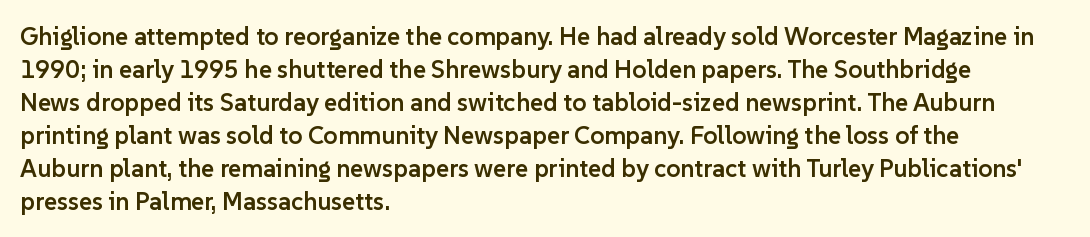
Is the letter spacing exaggerated? No — it looks like the ordinary default. The text block is weighted toward the left margin, trailing off unevenly rightward. Anything drawn beneath the words? Only blank space. The passage shown stacks its lines at a standard gap.
